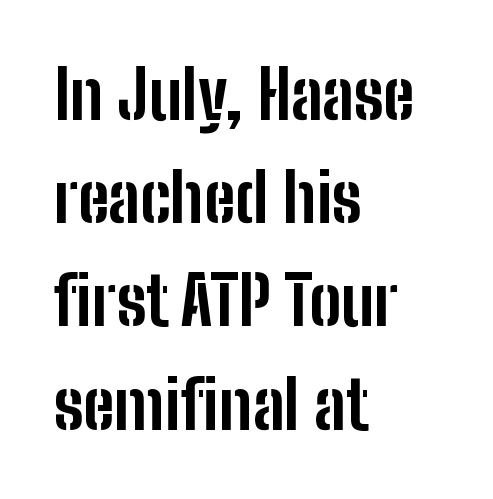
{"serif": "no", "italic": "no", "bold": "yes", "weight": "bold", "width": "condensed", "stroke_contrast": "low", "x_height": "medium", "monospaced": "no", "underline": "no", "align": "left", "line_spacing": "normal", "line_spacing_ratio": 1.54, "letter_spacing": "normal", "letter_spacing_em": 0.0, "glyph_px": 67}
